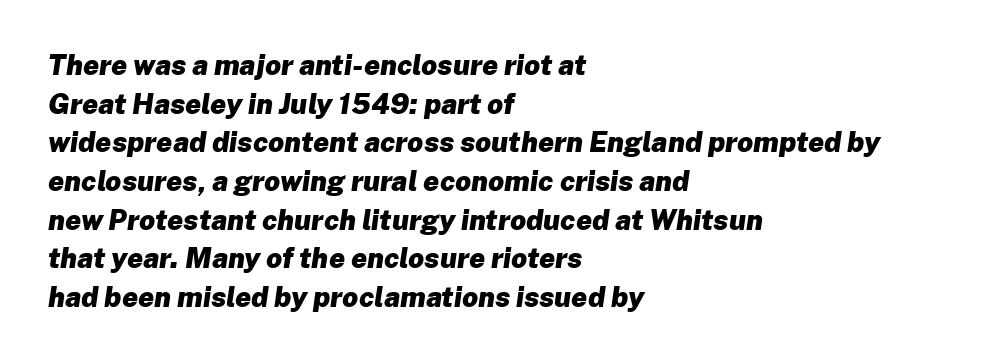
The face used here is proportionally spaced, like ordinary book or web type. Clear beneath every line of the passage. The face used here is rendered with its standard letterfit. Horizontal bands of white between lines are of average thickness.
